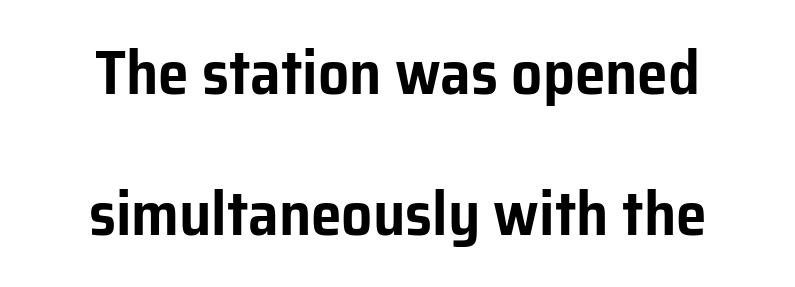
Q: Is the text italic (slanted)? A: No, it is upright.
Q: Is the typeface a serif or a sans-serif typeface? A: Sans-serif.
Q: Is the text underlined? A: No.
Q: How is the paragraph aligned? A: Centered.
Q: Is the spacing between letters normal or unusually wide? A: Normal.
Q: Is the spacing between lines tight, normal or loose? A: Loose.
Q: Width (condensed, normal, or wide)? A: Normal.
Q: Stroke contrast? A: Low.
Q: x-height? A: Medium.
Q: Monospaced? A: No.
